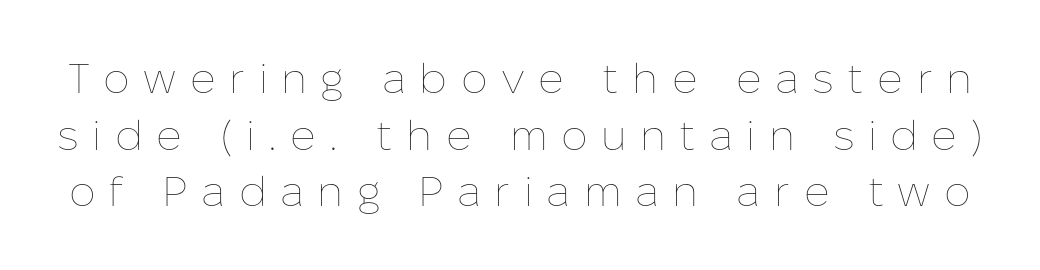
The letterforms sit at book weight or below. Unmarked baselines from the first word to the last. These lines were composed using upright roman letters. The block of text has a typical density, with ordinary space between rows. Varying glyph widths throughout — classic text-font behaviour.
